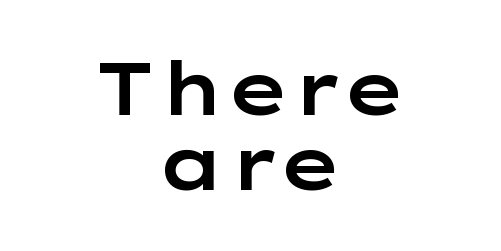
Q: Is the text italic (slanted)? A: No, it is upright.
Q: Is the typeface a serif or a sans-serif typeface? A: Sans-serif.
Q: Is the text underlined? A: No.
Q: How is the paragraph aligned? A: Centered.
Q: Is the spacing between letters normal or unusually wide? A: Normal.
Q: Is the spacing between lines tight, normal or loose? A: Tight.
Q: Width (condensed, normal, or wide)? A: Wide.
Q: Stroke contrast? A: Low.
Q: x-height? A: Medium.
Q: Monospaced? A: No.
